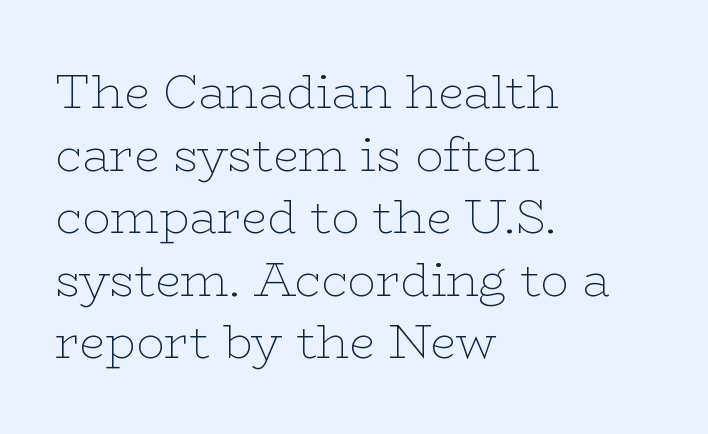
The letters stand upright; this is a roman face. Honestly, the letter spacing is just normal — you wouldn't notice it. Regarding leading, the lines here are spaced in the standard way. In terms of letterform style, serifs are clearly present.
